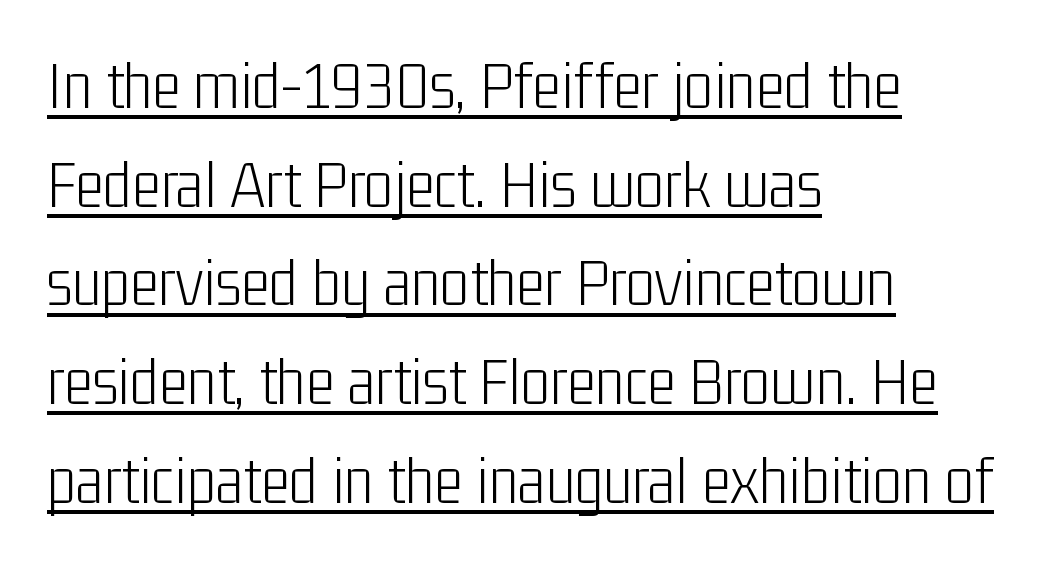
Q: Is the text bold? A: No.
Q: Is the text italic (slanted)? A: No, it is upright.
Q: Is the typeface a serif or a sans-serif typeface? A: Sans-serif.
Q: Is the text underlined? A: Yes.
Q: How is the paragraph aligned? A: Left-aligned.
Q: Is the spacing between letters normal or unusually wide? A: Normal.
Q: Is the spacing between lines tight, normal or loose? A: Normal.
Q: Width (condensed, normal, or wide)? A: Condensed.
Q: Stroke contrast? A: Low.
Q: x-height? A: Medium.
Q: Monospaced? A: No.
